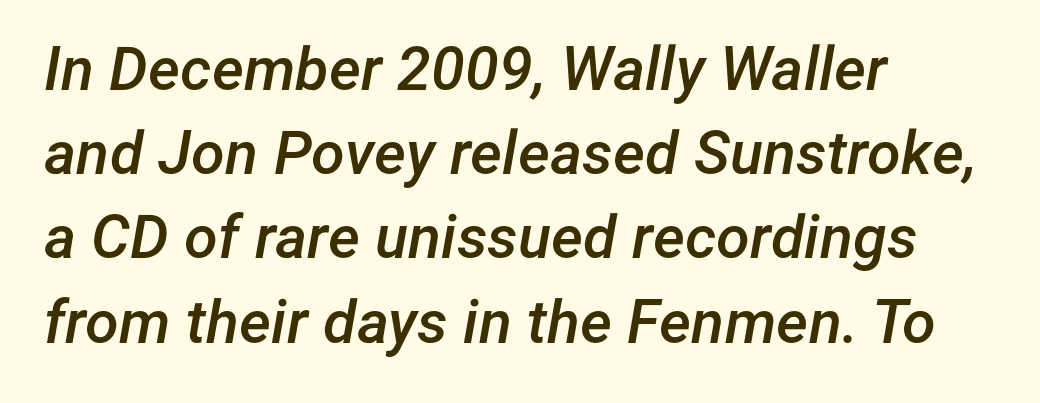
Q: Is the text bold? A: Semi-bold.
Q: Is the text italic (slanted)? A: Yes, it leans right by about 12 degrees.
Q: Is the text underlined? A: No.
Q: How is the paragraph aligned? A: Left-aligned.
Q: Is the spacing between letters normal or unusually wide? A: Normal.
Q: Is the spacing between lines tight, normal or loose? A: Normal.
Q: Width (condensed, normal, or wide)? A: Normal.
Q: Stroke contrast? A: Low.
Q: x-height? A: Medium.
Q: Monospaced? A: No.
